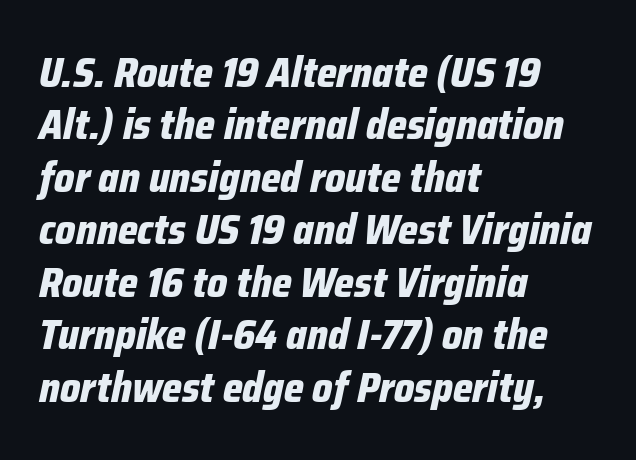
{"italic": "yes", "lean": "right", "slant_degrees": 12, "bold": "yes", "weight": "bold", "width": "condensed", "stroke_contrast": "low", "x_height": "medium", "monospaced": "no", "underline": "no", "align": "left", "line_spacing": "normal", "line_spacing_ratio": 1.25, "letter_spacing": "normal", "letter_spacing_em": 0.0, "glyph_px": 42}
